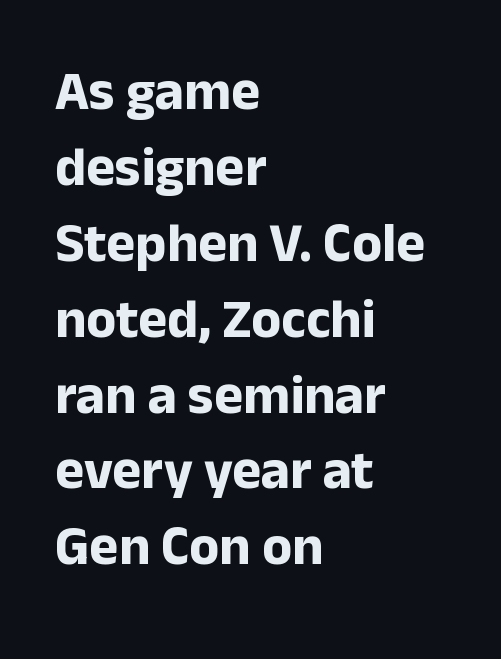
The image shows 55 px bold sans-serif type, upright; set left-aligned, normal line spacing (1.38x), normal letter spacing, not underlined; low stroke contrast and a medium x-height.
